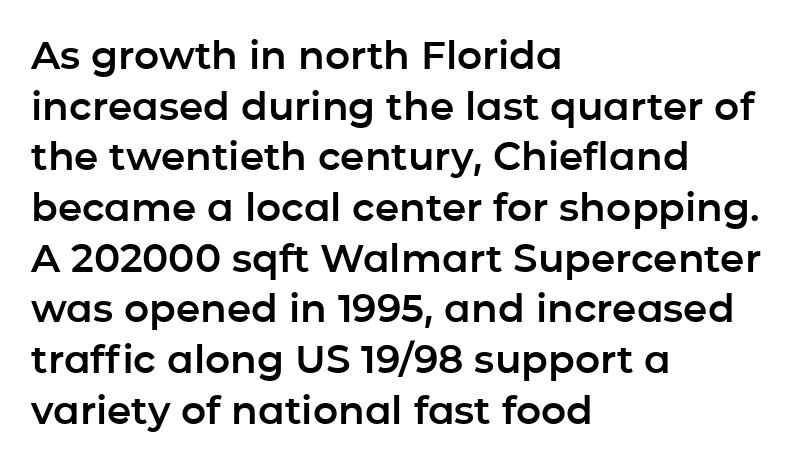
The image shows 39 px sans-serif type, upright; set left-aligned, normal line spacing (1.3x), normal letter spacing, not underlined; low stroke contrast and a medium x-height.
